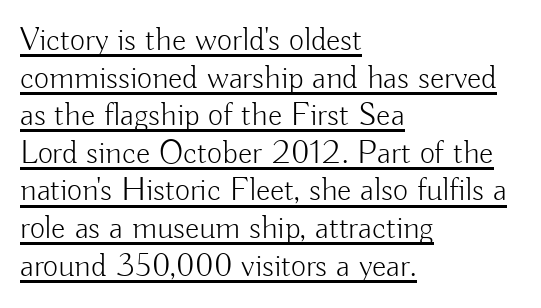
This sample uses an upright cut, with every glyph sitting square on the baseline. This rendering leaves character spacing at its baseline value. Character widths vary here, with narrow letters taking less room than wide ones. Summary of weight: not heavy and not bold. This rendering employs a face without finishing strokes, i.e., a sans-serif. Summary of vertical rhythm: compact, with narrow interline spacing.
